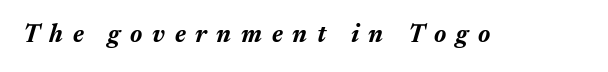
Descenders are the only things crossing below the line. The sample has been set heavy, in full bold. The axis of the letterforms is tilted away from vertical. Observe the wide spacing: letters keep a clear distance from each other.
